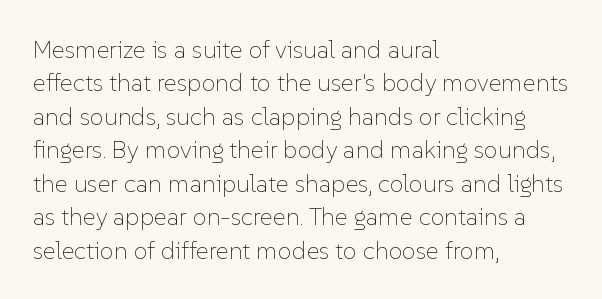
{"italic": "no", "bold": "no", "underline": "no", "align": "left", "line_spacing": "normal", "line_spacing_ratio": 1.34, "letter_spacing": "normal", "letter_spacing_em": 0.0, "glyph_px": 25}
